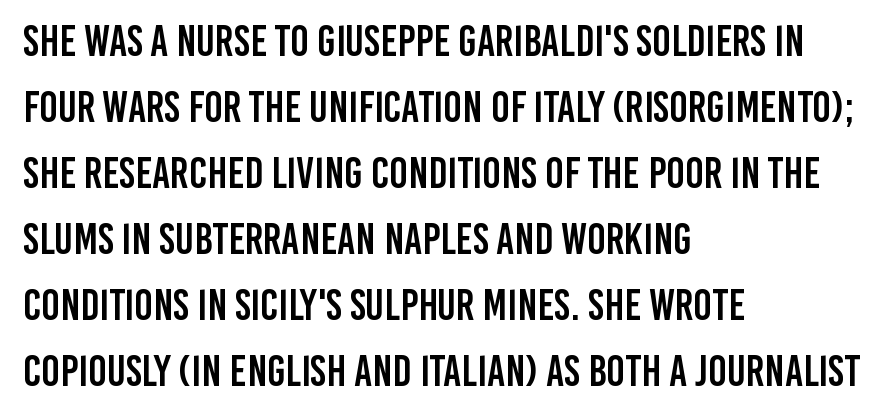
{"serif": "no", "italic": "no", "width": "condensed", "stroke_contrast": "low", "x_height": "large", "monospaced": "no", "underline": "no", "align": "left", "line_spacing": "normal", "line_spacing_ratio": 1.5, "letter_spacing": "normal", "letter_spacing_em": 0.0, "glyph_px": 44}
